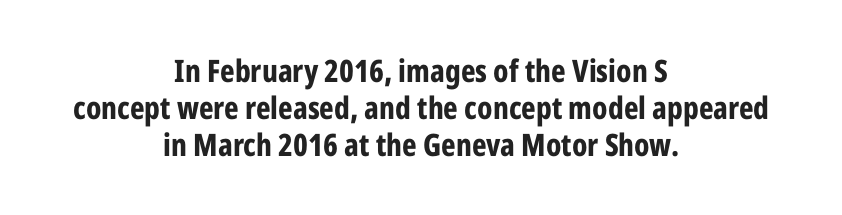
{"serif": "no", "italic": "no", "bold": "yes", "weight": "bold", "width": "condensed", "stroke_contrast": "low", "x_height": "medium", "monospaced": "no", "underline": "no", "align": "center", "line_spacing_ratio": 1.2, "letter_spacing": "normal", "letter_spacing_em": 0.0, "glyph_px": 31}
